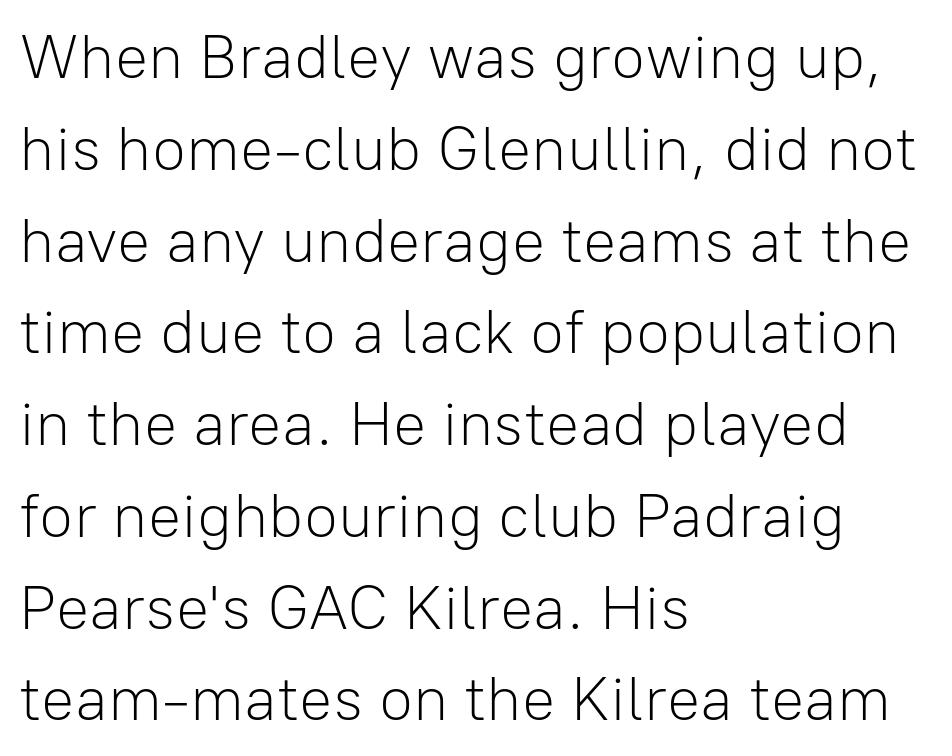
The image shows 62 px light sans-serif type, upright; set left-aligned, normal line spacing (1.48x), normal letter spacing, not underlined; low stroke contrast and a medium x-height.
